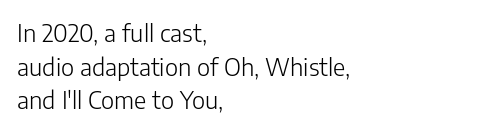
Q: Is the text bold? A: No.
Q: Is the text italic (slanted)? A: No, it is upright.
Q: Is the text underlined? A: No.
Q: How is the paragraph aligned? A: Left-aligned.
Q: Is the spacing between letters normal or unusually wide? A: Normal.
Q: Is the spacing between lines tight, normal or loose? A: Normal.
